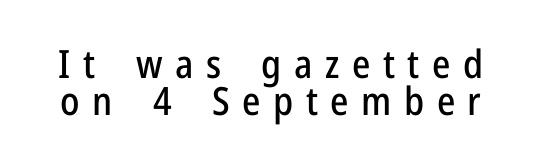
{"serif": "no", "italic": "no", "width": "condensed", "stroke_contrast": "low", "x_height": "medium", "monospaced": "no", "underline": "no", "line_spacing": "tight", "line_spacing_ratio": 0.96, "letter_spacing": "wide", "letter_spacing_em": 0.32, "glyph_px": 39}
